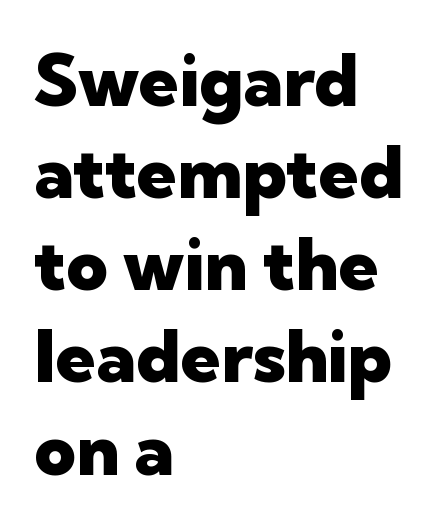
{"serif": "no", "italic": "no", "bold": "yes", "weight": "heavy", "width": "normal", "stroke_contrast": "low", "x_height": "medium", "monospaced": "no", "underline": "no", "align": "left", "line_spacing": "normal", "line_spacing_ratio": 1.28, "letter_spacing": "normal", "letter_spacing_em": 0.0, "glyph_px": 72}
